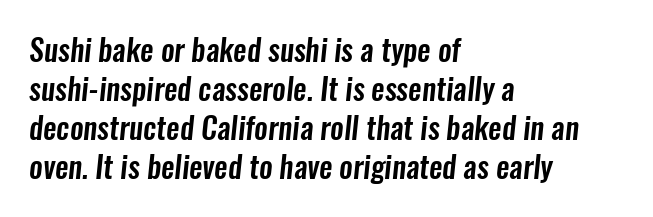
Q: Is the typeface a serif or a sans-serif typeface? A: Sans-serif.
Q: Is the text underlined? A: No.
Q: How is the paragraph aligned? A: Left-aligned.
Q: Is the spacing between letters normal or unusually wide? A: Normal.
Q: Is the spacing between lines tight, normal or loose? A: Normal.
Q: Width (condensed, normal, or wide)? A: Condensed.
Q: Stroke contrast? A: Low.
Q: x-height? A: Medium.
Q: Monospaced? A: No.
